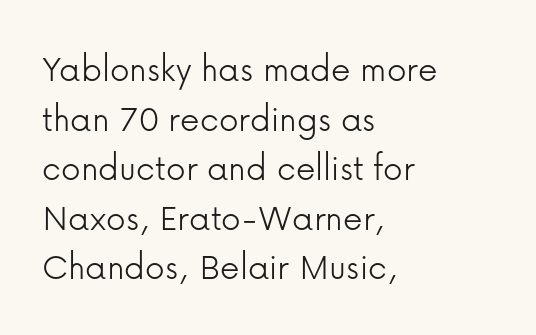
{"serif": "no", "italic": "no", "bold": "no", "weight": "light", "width": "normal", "stroke_contrast": "low", "x_height": "medium", "monospaced": "no", "underline": "no", "align": "left", "line_spacing": "normal", "line_spacing_ratio": 1.27, "letter_spacing": "normal", "letter_spacing_em": 0.0, "glyph_px": 39}
